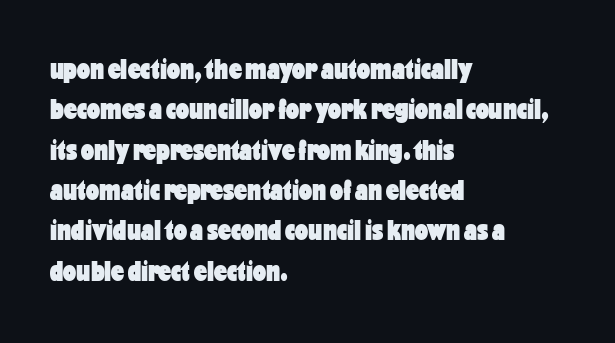
The image shows 29 px heavy, condensed sans-serif type, upright; set left-aligned, normal line spacing (1.39x), normal letter spacing, not underlined; low stroke contrast and a medium x-height.
